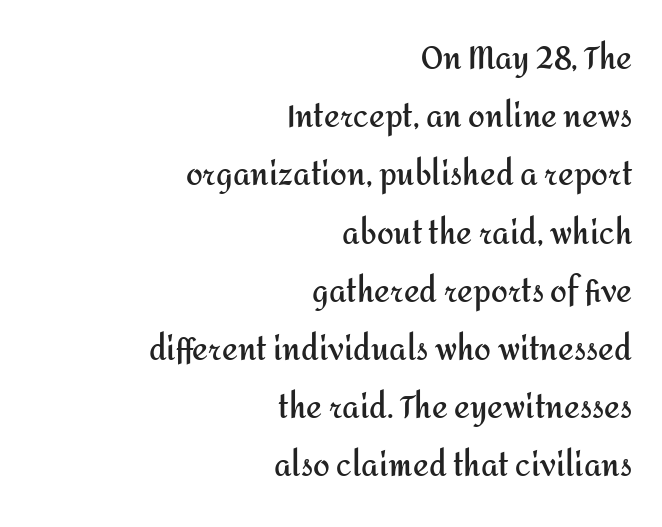
Is there much room between lines? Yes — plenty of vertical air separates them. Beneath every word, the page is bare. Notice how the passage keeps a crisp vertical edge on the right only. Note: no serifs on the glyphs.
